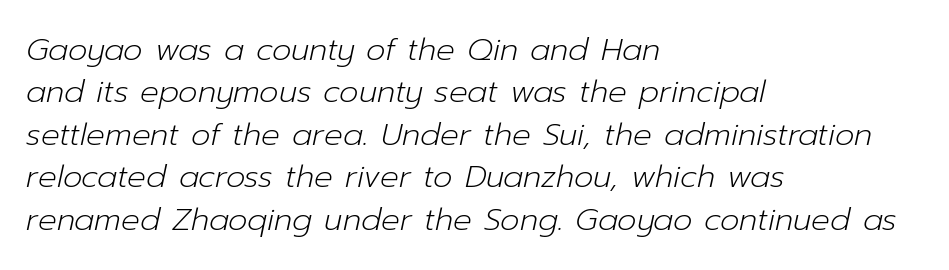
The image shows 31 px light type, italic (leaning right); set left-aligned, normal line spacing (1.37x), normal letter spacing, not underlined; low stroke contrast and a medium x-height.
